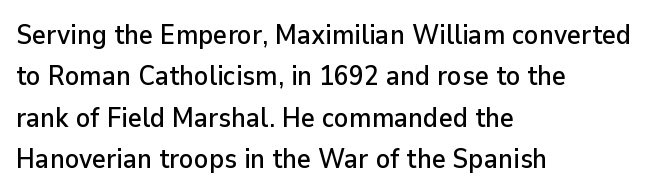
{"italic": "no", "underline": "no", "align": "left", "line_spacing": "normal", "line_spacing_ratio": 1.53, "letter_spacing": "normal", "letter_spacing_em": 0.0, "glyph_px": 27}
